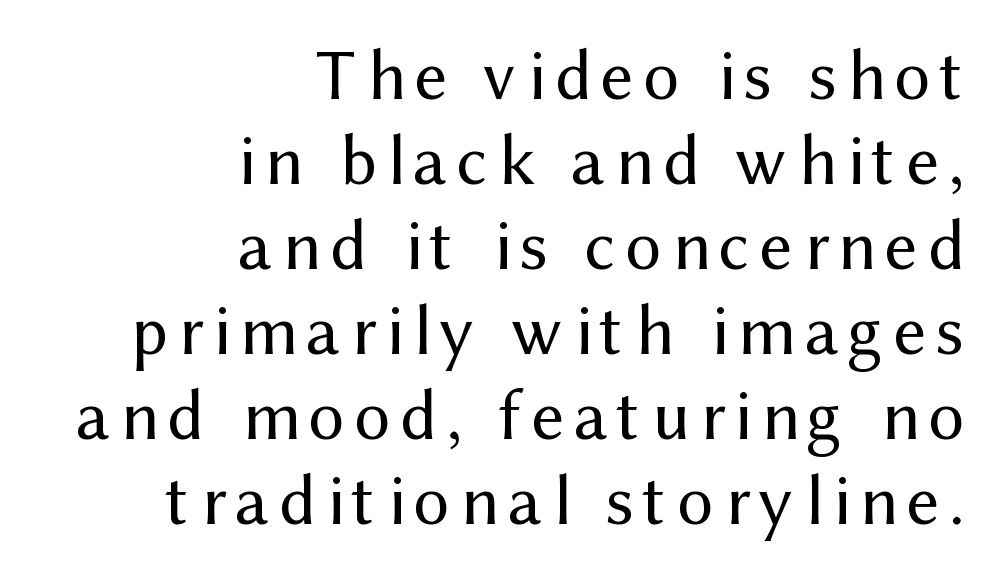
Stems here are at most as thick as an everyday book face. Leftover space on each line is placed entirely before the opening word. This sample uses a sans-serif face. Here the designer chose a conventional face with non-uniform glyph widths. Just letters on the line, the space beneath them empty. Posture: upright roman.
